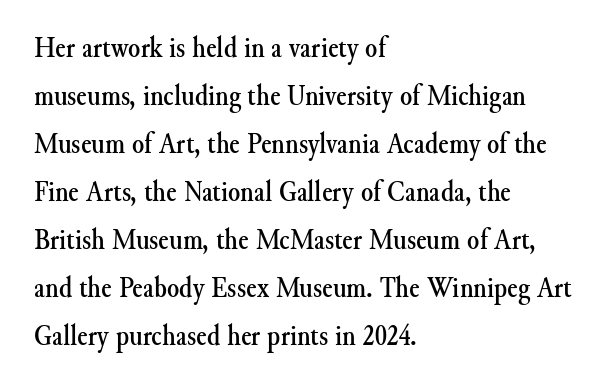
The letters carry serifs — small finishing strokes at the ends of their stems. Any mark beneath the type? The region is blank. The type sits square on the baseline with zero lean. Reading down the column, the eye jumps a familiar distance to each next line. Caption: multi-line text, flush left, ragged right.
